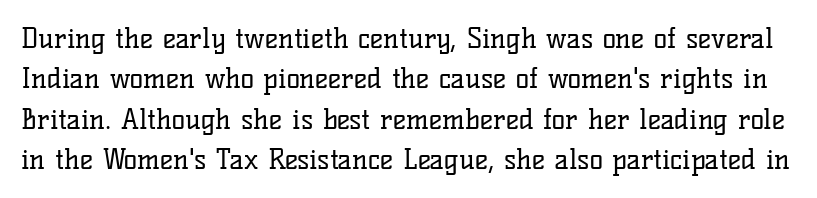
Q: Is the text bold? A: No.
Q: Is the text italic (slanted)? A: No, it is upright.
Q: Is the typeface a serif or a sans-serif typeface? A: Serif.
Q: Is the text underlined? A: No.
Q: Is the spacing between letters normal or unusually wide? A: Normal.
Q: Is the spacing between lines tight, normal or loose? A: Normal.
Q: Width (condensed, normal, or wide)? A: Normal.
Q: Stroke contrast? A: Low.
Q: x-height? A: Medium.
Q: Monospaced? A: No.
